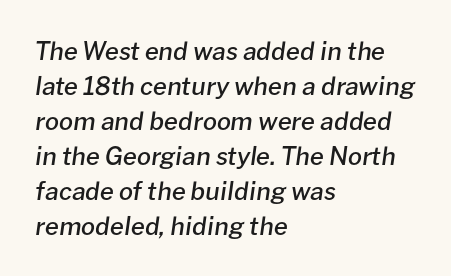
{"italic": "yes", "lean": "right", "slant_degrees": 8, "bold": "semi", "underline": "no", "align": "left", "line_spacing": "normal", "line_spacing_ratio": 1.4, "letter_spacing": "normal", "letter_spacing_em": 0.0, "glyph_px": 25}
